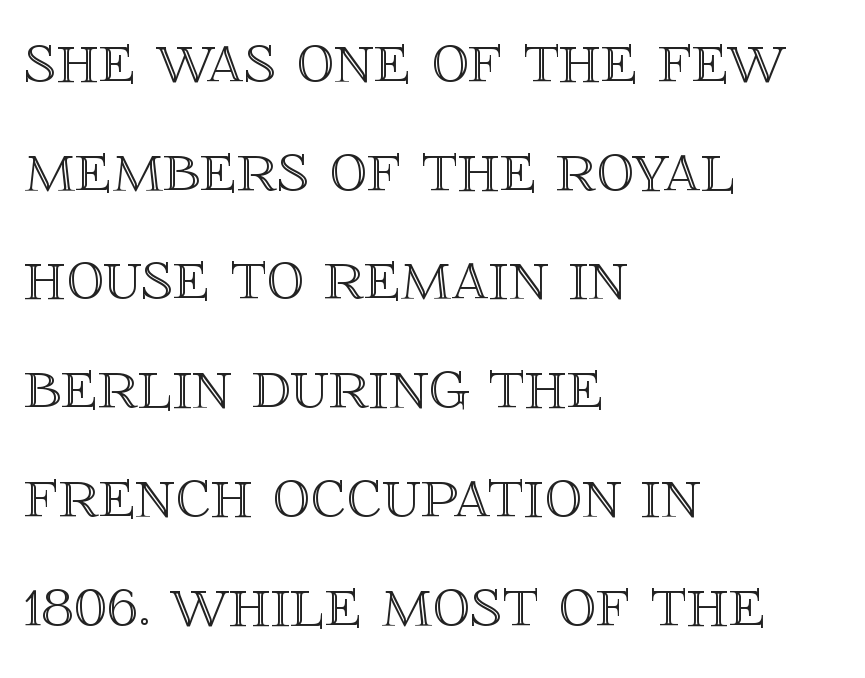
{"italic": "no", "width": "normal", "x_height": "large", "monospaced": "no", "underline": "no", "align": "left", "line_spacing": "normal", "line_spacing_ratio": 1.45, "letter_spacing": "normal", "letter_spacing_em": 0.0, "glyph_px": 75}
